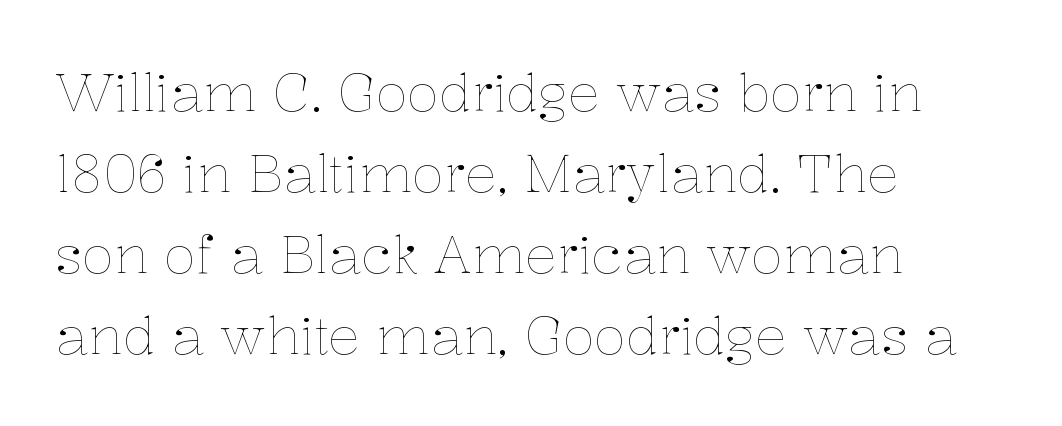
Q: Is the text bold? A: No.
Q: Is the text italic (slanted)? A: No, it is upright.
Q: Is the text underlined? A: No.
Q: How is the paragraph aligned? A: Left-aligned.
Q: Is the spacing between letters normal or unusually wide? A: Normal.
Q: Is the spacing between lines tight, normal or loose? A: Normal.
Q: Width (condensed, normal, or wide)? A: Normal.
Q: Stroke contrast? A: Low.
Q: x-height? A: Medium.
Q: Monospaced? A: No.
